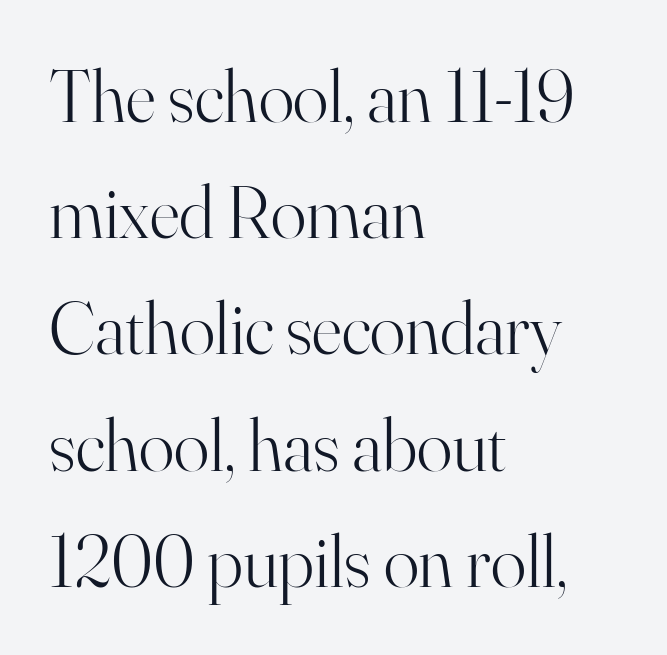
The image shows 74 px light serif type, upright; set left-aligned, normal line spacing (1.57x), normal letter spacing, not underlined; high stroke contrast and a small x-height.
